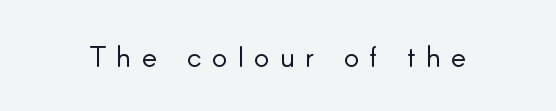
The image shows 29 px light sans-serif type, upright; set unusually wide letter spacing (+0.36 em), not underlined; low stroke contrast and a small x-height.
